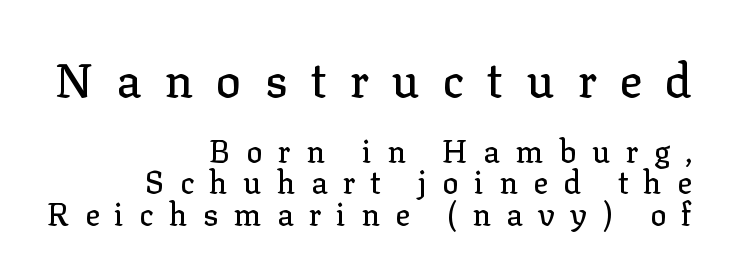
The image shows 47 px serif type, upright; set right-aligned, tight line spacing (1.01x), unusually wide letter spacing (+0.49 em), not underlined; the first (top) block is 1.52x larger; low stroke contrast and a medium x-height.
